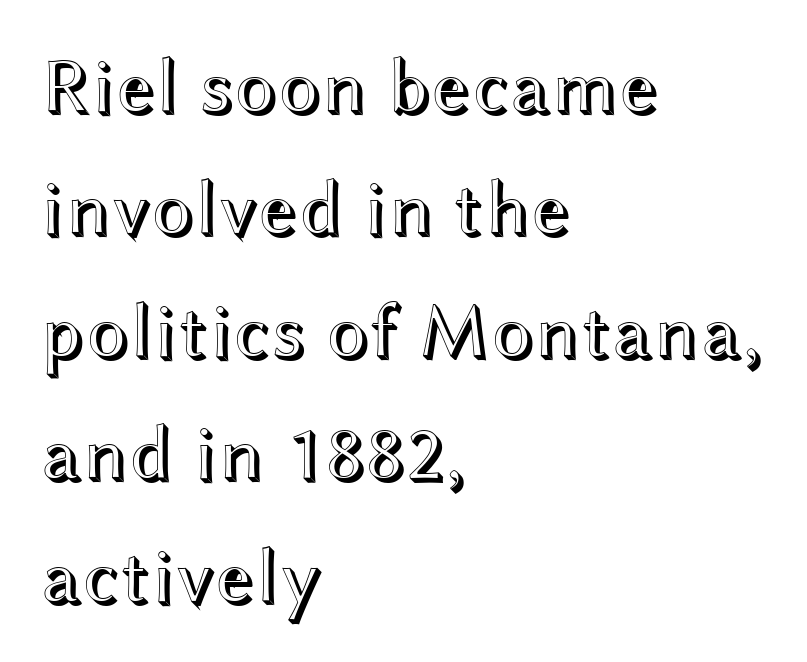
Teacher's note: observe the even left margin — that is flush-left alignment. Horizontal bands of white between lines are of average thickness. The letters sit at their default tracking, neither squeezed nor spread. You could not count columns in this text — the font is proportionally spaced. The space beneath each line is pristine and unruled.
